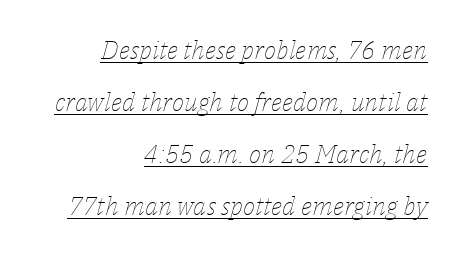
Vertically, the passage feels expansive, rows floating well apart. Compared with a flush-left layout, this one pins lines to the opposite, right side. The face used here has a pronounced slope to its letters. Inter-character spacing is left at the font's built-in metrics. Descenders here cross a horizontal rule under the line.
